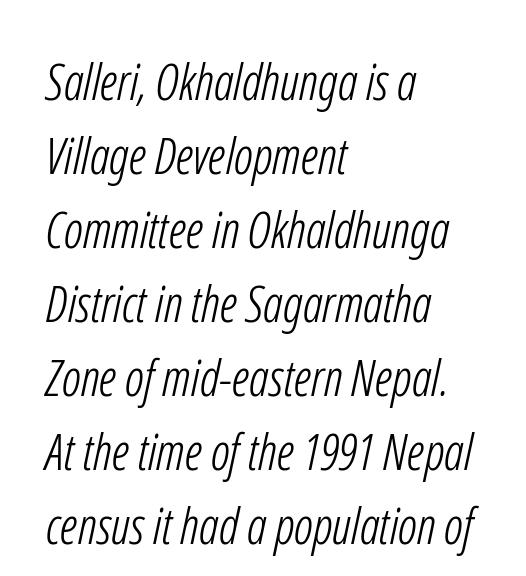
Q: Is the text bold? A: No.
Q: Is the typeface a serif or a sans-serif typeface? A: Sans-serif.
Q: Is the text underlined? A: No.
Q: How is the paragraph aligned? A: Left-aligned.
Q: Is the spacing between letters normal or unusually wide? A: Normal.
Q: Is the spacing between lines tight, normal or loose? A: Normal.
Q: Width (condensed, normal, or wide)? A: Condensed.
Q: Stroke contrast? A: Low.
Q: x-height? A: Medium.
Q: Monospaced? A: No.
